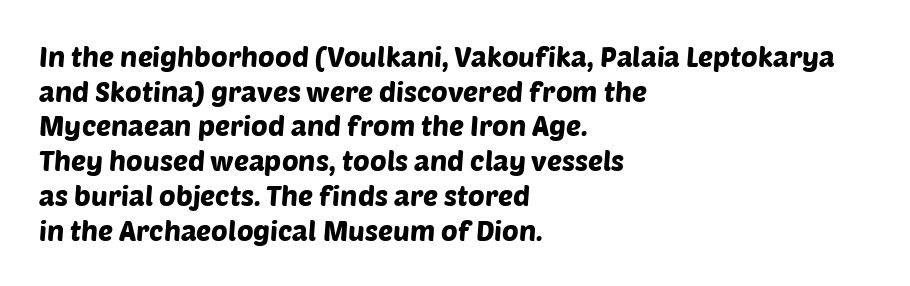
The image shows 28 px sans-serif type; set left-aligned, line spacing 1.24x, normal letter spacing, not underlined; low stroke contrast and a large x-height.
